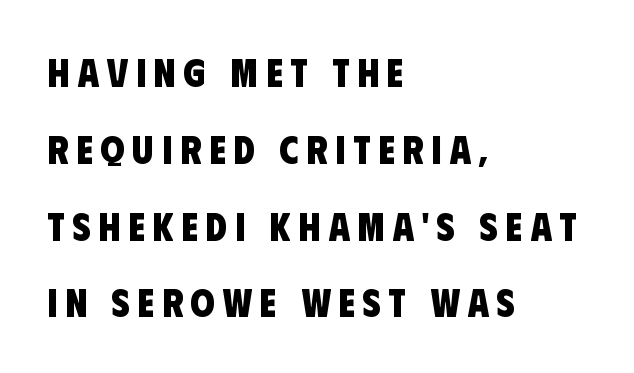
{"serif": "no", "bold": "yes", "weight": "heavy", "width": "condensed", "stroke_contrast": "low", "x_height": "large", "monospaced": "no", "underline": "no", "align": "left", "line_spacing": "loose", "line_spacing_ratio": 1.97, "letter_spacing": "wide", "letter_spacing_em": 0.2, "glyph_px": 39}
